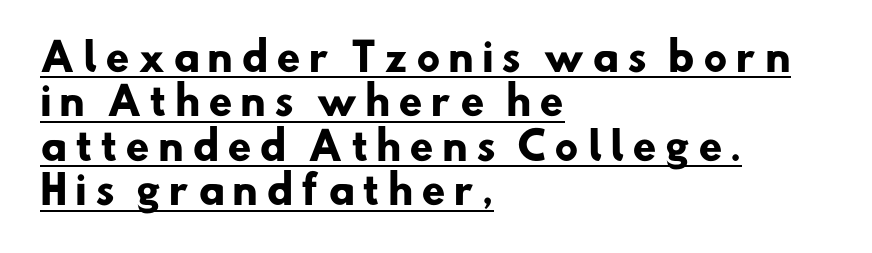
Examine the stroke ends and you'll find no serifs. You can see a thin bar hugging the bottom of the glyphs. The rendering uses a bold face; every stroke is thick and dark. Leftover space on each line is placed entirely after the last word.
